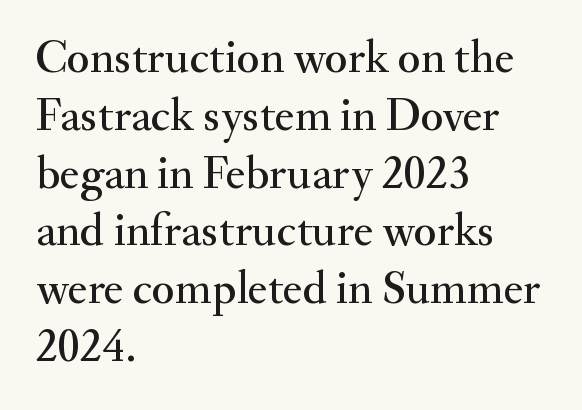
The image shows 47 px serif type, upright; set left-aligned, line spacing 1.23x, normal letter spacing, not underlined; medium stroke contrast and a small x-height.
